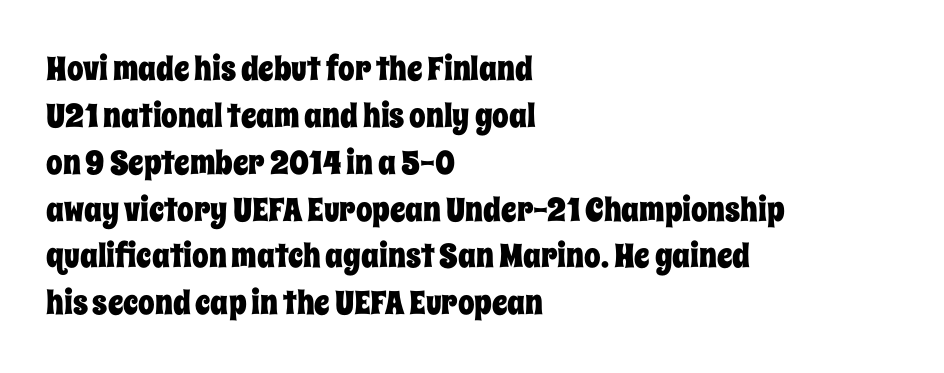
The image shows 33 px condensed type, upright; set left-aligned, normal line spacing (1.42x), normal letter spacing, not underlined; low stroke contrast and a large x-height.
